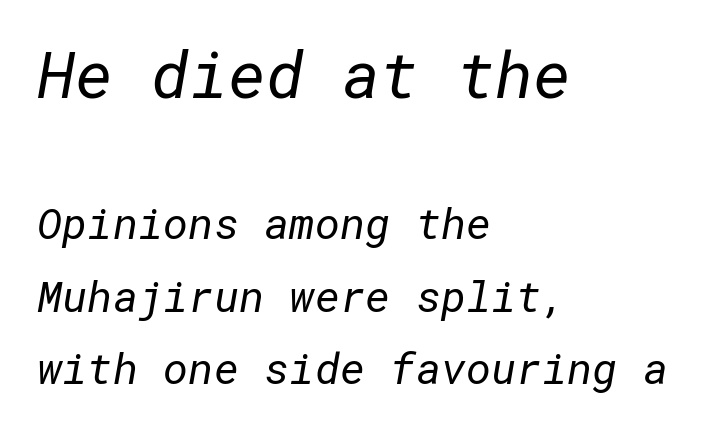
The image shows 65 px regular-weight sans-serif type; set left-aligned, normal line spacing (1.69x), normal letter spacing, not underlined; the first (top) block is 1.51x larger; low stroke contrast and a medium x-height.
